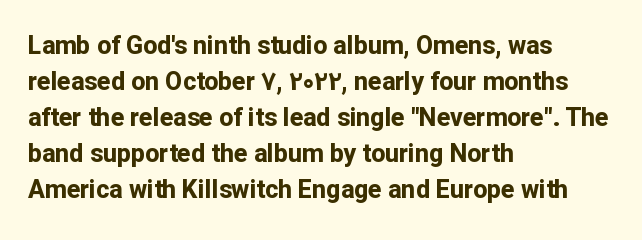
Q: Is the text bold? A: Yes.
Q: Is the text italic (slanted)? A: No, it is upright.
Q: Is the text underlined? A: No.
Q: How is the paragraph aligned? A: Left-aligned.
Q: Is the spacing between letters normal or unusually wide? A: Normal.
Q: Is the spacing between lines tight, normal or loose? A: Normal.
